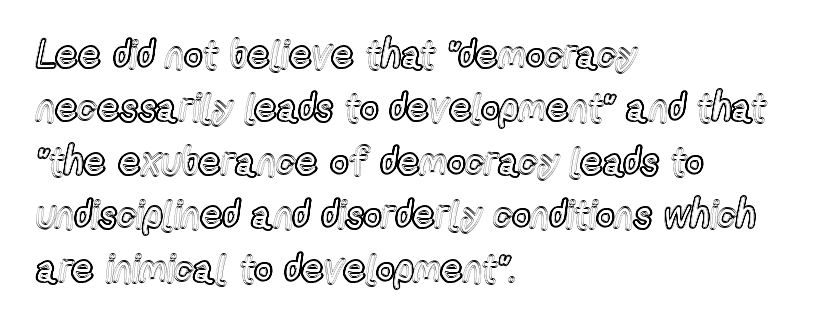
{"width": "condensed", "x_height": "medium", "monospaced": "no", "underline": "no", "align": "left", "line_spacing": "normal", "line_spacing_ratio": 1.37, "letter_spacing": "normal", "letter_spacing_em": 0.0, "glyph_px": 39}
